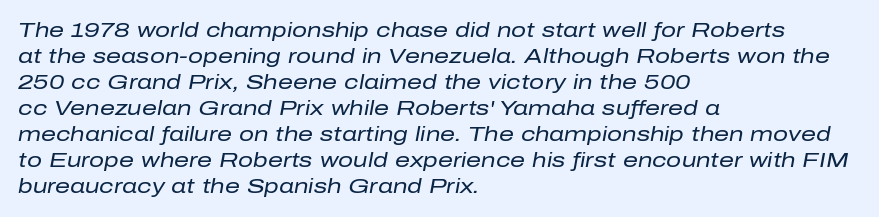
When letters slant like this, we call the style italic. Layout note: lines flush left. A typesetter would call this zero additional tracking. The cut favours lightness, reaching ordinary text weight at its darkest. The passage shown is not underscored anywhere.
